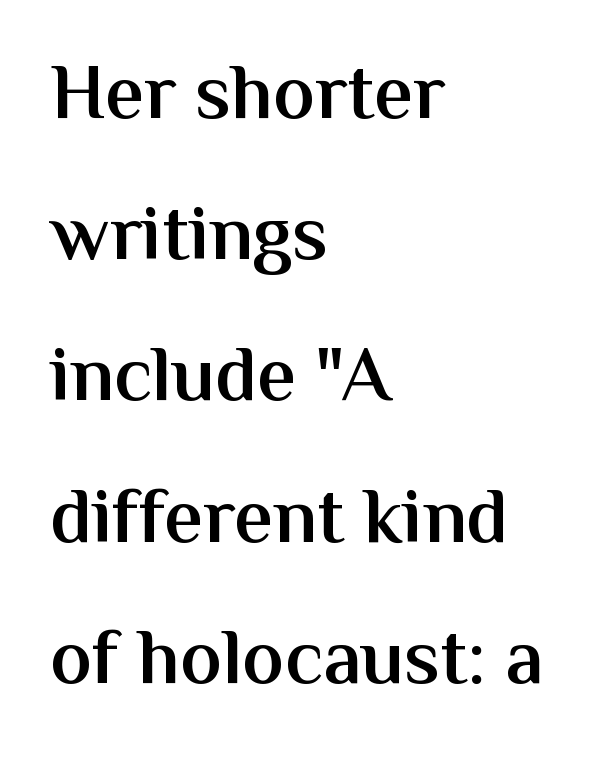
Typographically, this falls in the sans-serif category. A bit beefed up — I'd call it semibold rather than bold. Quick note: underline off. Ordinary non-slanted type is in use. Standard letterfit; no display-style spreading of the glyphs. Short and long lines alike share a common starting point at left.
